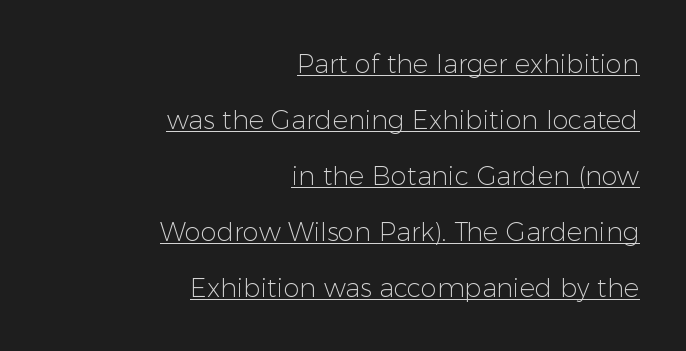
Beneath each row of characters lies a ruled line. No chunkiness to these letters — they're not bold. Visually the block forms a straight wall on the right and a jagged coastline on the left. Inter-character spacing is left at the font's built-in metrics.
